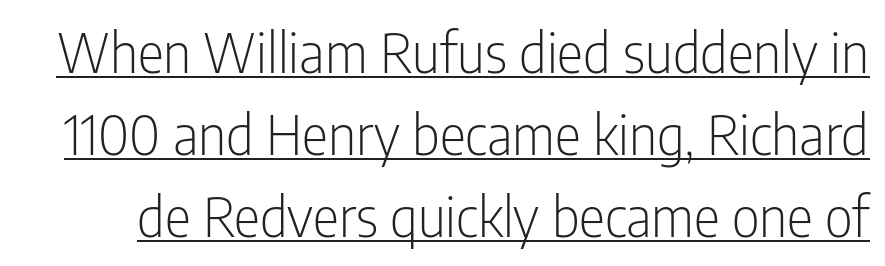
The image shows 55 px light, condensed sans-serif type, upright; set normal line spacing (1.49x), normal letter spacing, underlined; low stroke contrast and a medium x-height.
